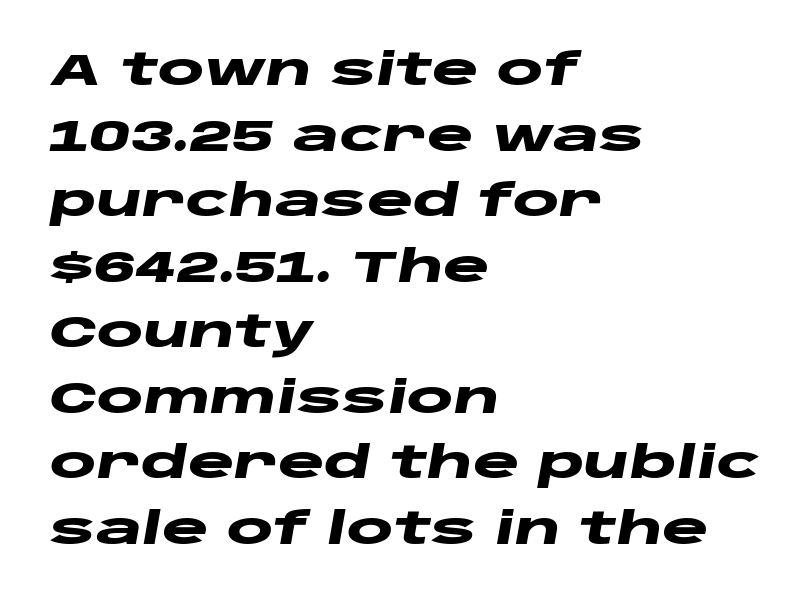
Is there much room between lines? A standard amount, neither cramped nor airy. In terms of letterspacing, this is plain default setting. The foot of each line stays bare and open. Character widths vary here, with narrow letters taking less room than wide ones. The glyphs have the mass of a bold cut. Slant detected: the letters are inclined.
